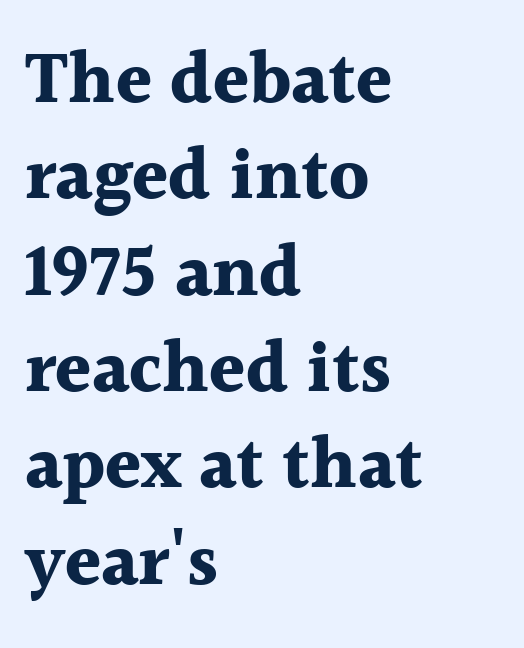
The image shows 73 px bold serif type, upright; set left-aligned, normal line spacing (1.32x), normal letter spacing, not underlined; a medium x-height.
